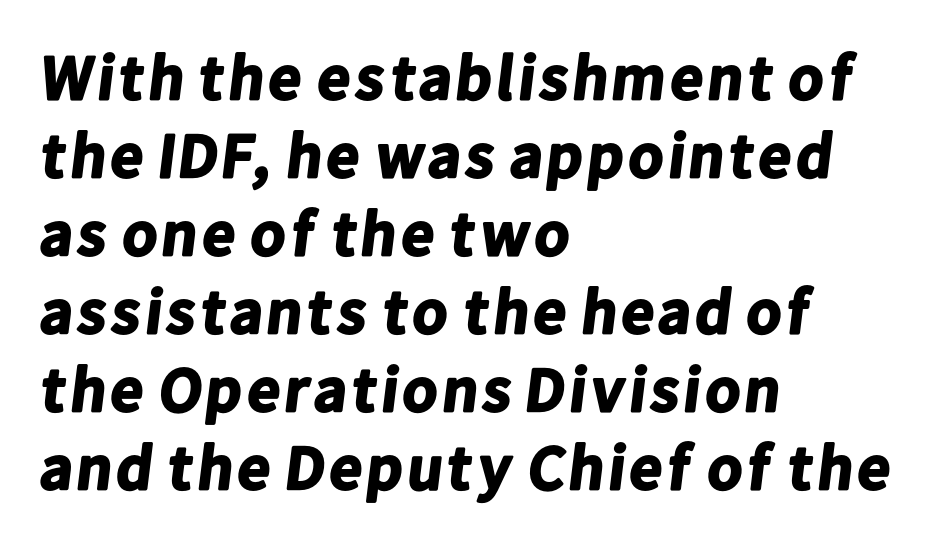
The image shows 64 px bold sans-serif type; set left-aligned, line spacing 1.22x, normal letter spacing, not underlined; low stroke contrast and a medium x-height.
